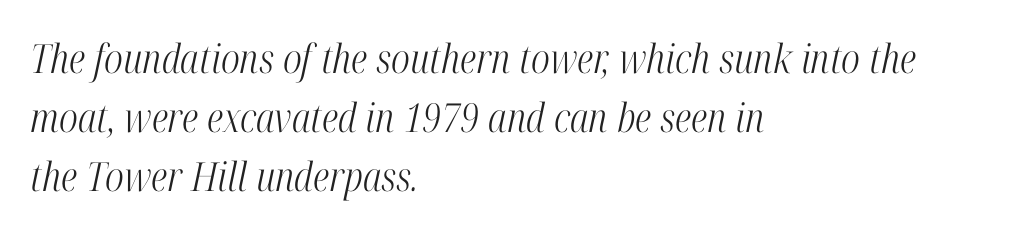
{"serif": "yes", "italic": "yes", "lean": "right", "slant_degrees": 12, "bold": "no", "weight": "light", "width": "condensed", "stroke_contrast": "high", "x_height": "medium", "monospaced": "no", "underline": "no", "align": "left", "line_spacing": "normal", "line_spacing_ratio": 1.47, "letter_spacing": "normal", "letter_spacing_em": 0.0, "glyph_px": 40}
